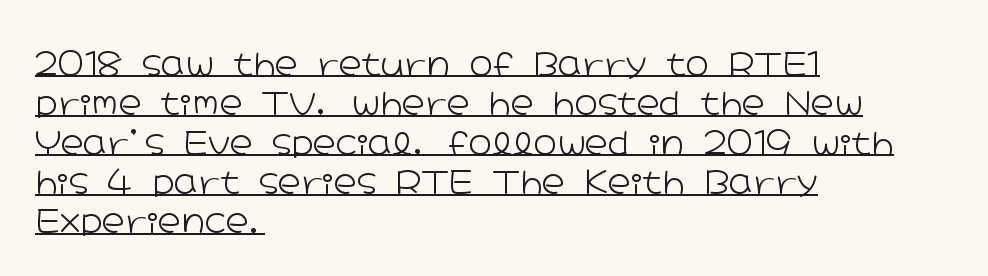
Caption: lettering with a line underneath. This is not heavy type; no bold has been used. A typesetter would label this face a sans. Students, note that the glyphs here touch the page at normal intervals. Do the characters align in a grid? No, the font is proportional.
